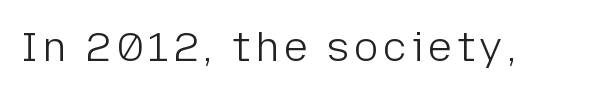
The image shows 41 px light sans-serif type, upright; set not underlined; low stroke contrast and a medium x-height.
